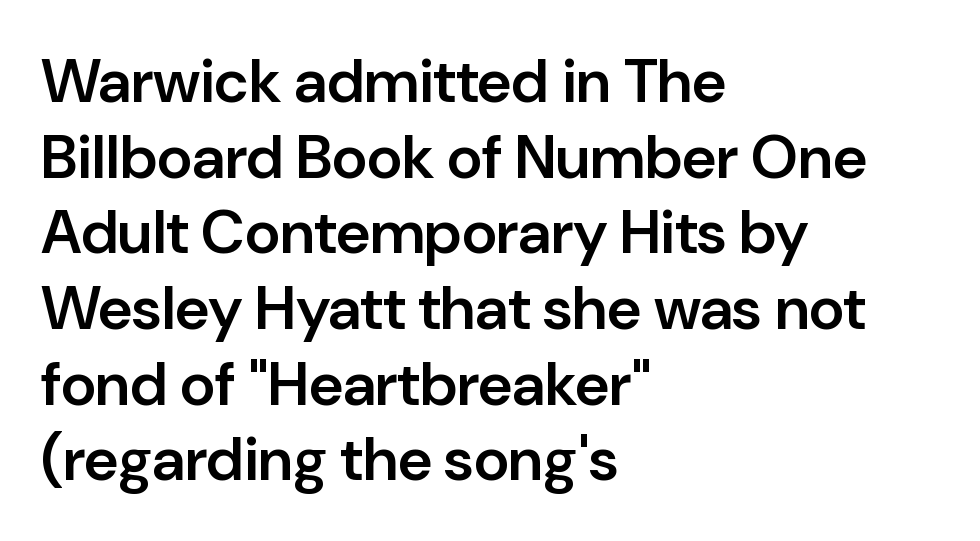
Firm but not heavy-handed strokes: this text is semibold. Compared with a centered layout, this one pins lines to the left instead. Spacing verdict: proportional, widths tailored to each character. No extra tracking has been applied to these lines. The axis of the letterforms is exactly vertical. Check under the words: just untouched page.
